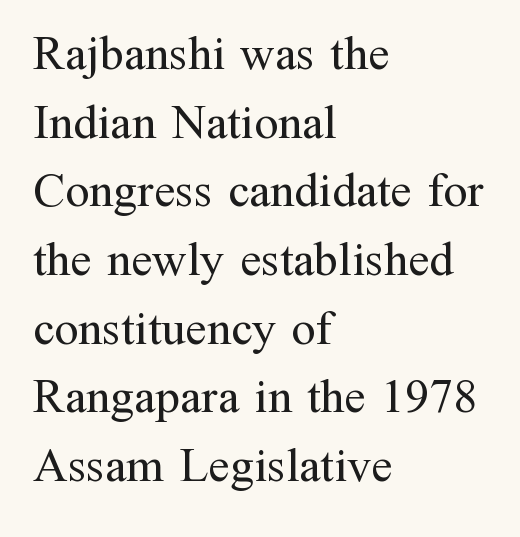
Q: Is the text bold? A: No.
Q: Is the text italic (slanted)? A: No, it is upright.
Q: Is the typeface a serif or a sans-serif typeface? A: Serif.
Q: Is the text underlined? A: No.
Q: How is the paragraph aligned? A: Left-aligned.
Q: Is the spacing between letters normal or unusually wide? A: Normal.
Q: Is the spacing between lines tight, normal or loose? A: Normal.
Q: Width (condensed, normal, or wide)? A: Normal.
Q: Stroke contrast? A: Medium.
Q: x-height? A: Medium.
Q: Monospaced? A: No.
